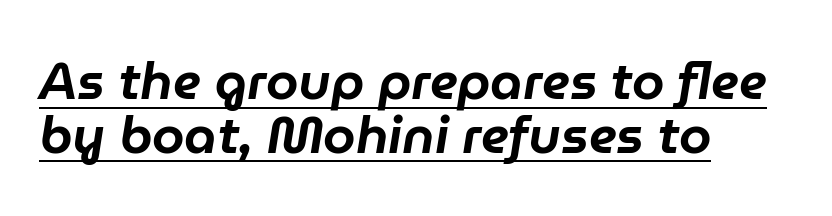
The image shows 52 px text type, italic (leaning right); set left-aligned, tight line spacing (1.03x), normal letter spacing, underlined; low stroke contrast and a medium x-height.
